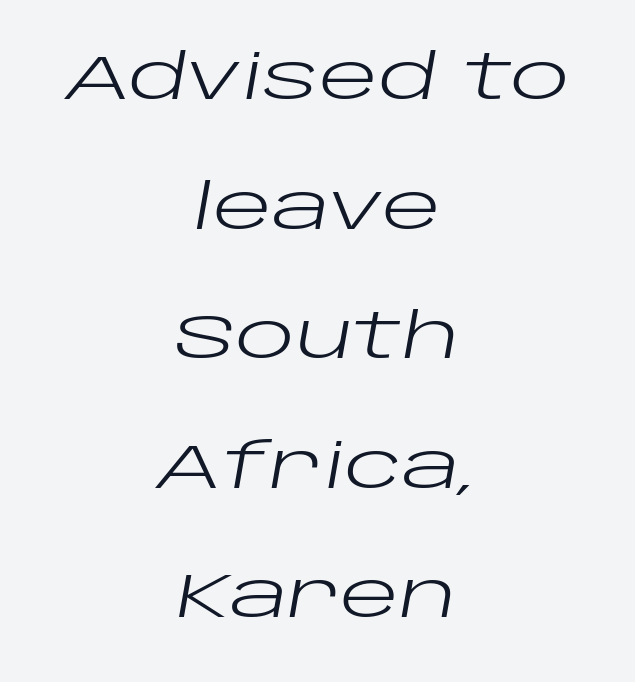
The image shows 62 px regular-weight, wide type, italic (leaning right); set centered, loose line spacing (2.09x), normal letter spacing, not underlined; low stroke contrast and a large x-height.
